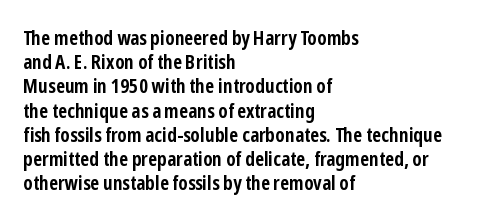
The image shows 20 px bold type, upright; set left-aligned, line spacing 1.21x, normal letter spacing, not underlined.
